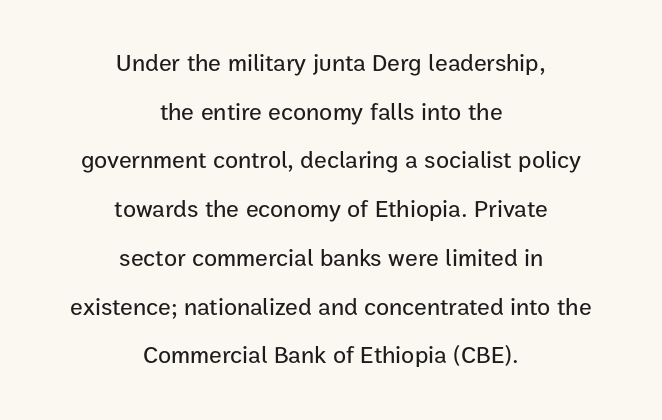
The image shows 24 px text type, upright; set centered, loose line spacing (2.03x), normal letter spacing, not underlined.
